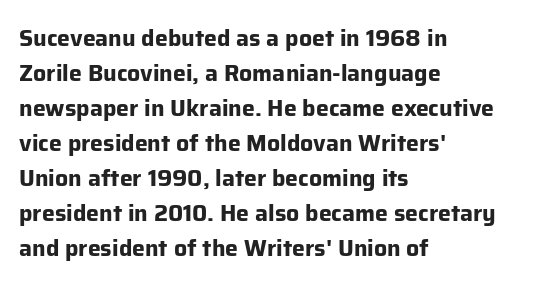
The image shows 23 px bold type, upright; set left-aligned, normal line spacing (1.52x), normal letter spacing, not underlined.
